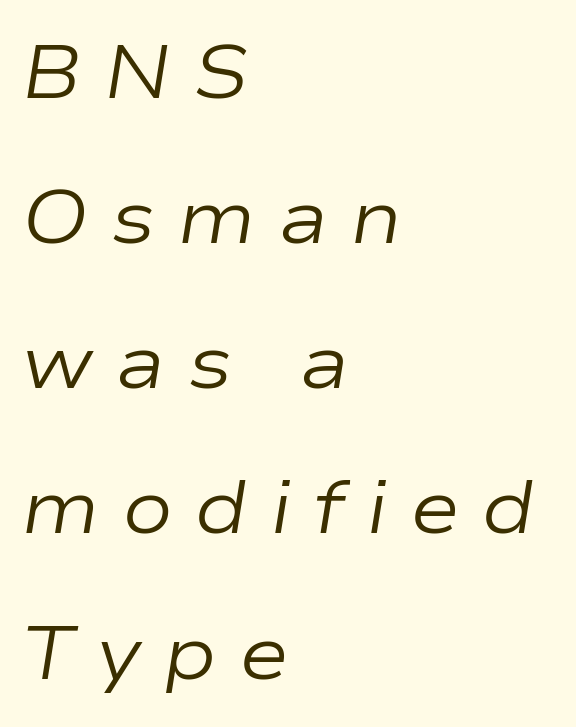
The image shows 76 px regular-weight, wide type, italic (leaning right); set left-aligned, loose line spacing (1.91x), unusually wide letter spacing (+0.28 em), not underlined; low stroke contrast and a medium x-height.
